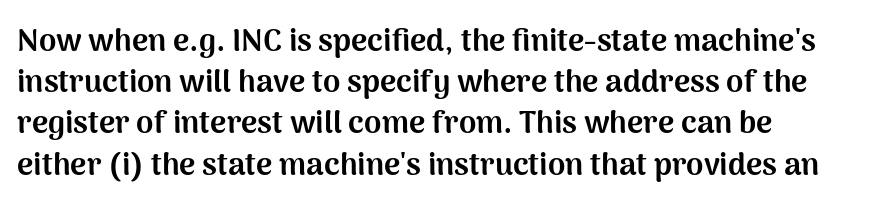
Q: Is the text bold? A: Yes.
Q: Is the text italic (slanted)? A: No, it is upright.
Q: Is the typeface a serif or a sans-serif typeface? A: Sans-serif.
Q: Is the text underlined? A: No.
Q: How is the paragraph aligned? A: Left-aligned.
Q: Is the spacing between letters normal or unusually wide? A: Normal.
Q: Is the spacing between lines tight, normal or loose? A: Normal.
Q: Width (condensed, normal, or wide)? A: Normal.
Q: Stroke contrast? A: Medium.
Q: x-height? A: Medium.
Q: Monospaced? A: No.
